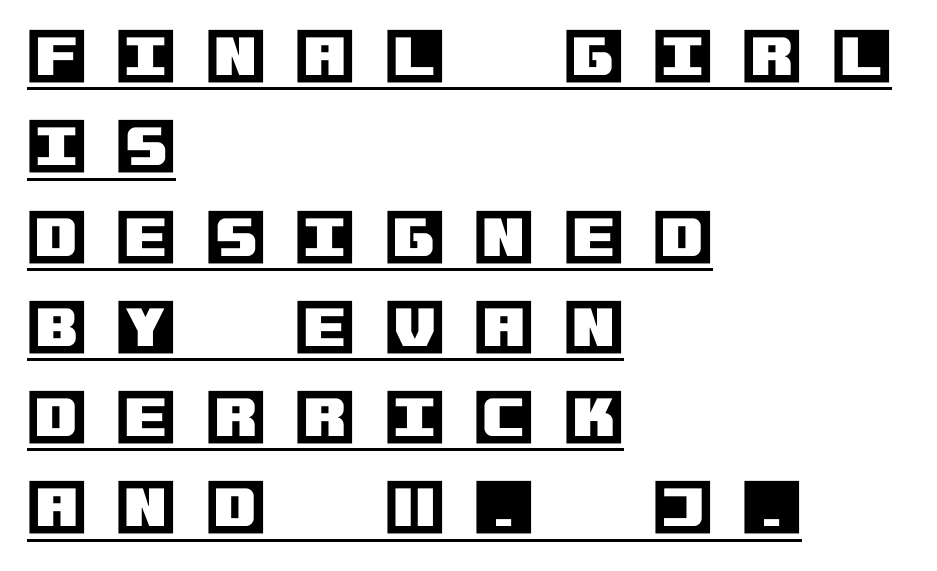
The image shows 61 px text type, upright; set left-aligned, normal line spacing (1.48x), unusually wide letter spacing (+0.49 em), underlined; a large x-height.
